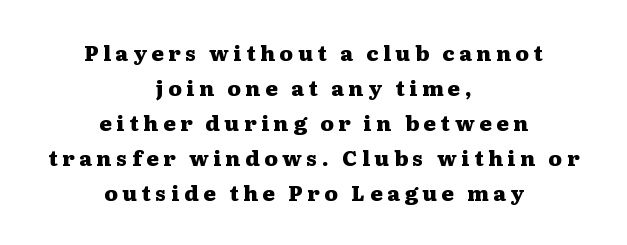
{"italic": "no", "bold": "yes", "underline": "no", "align": "center", "line_spacing": "normal", "line_spacing_ratio": 1.67, "letter_spacing": "wide", "letter_spacing_em": 0.22, "glyph_px": 21}
